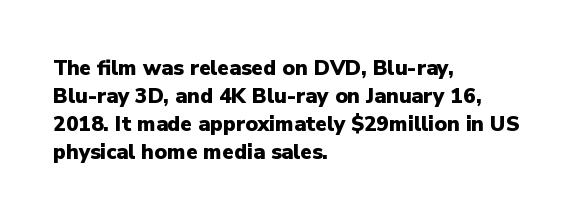
Anything drawn beneath the words? Only blank space. Evenly set lines give the paragraph a standard silhouette. In CSS terms this would be text-align: left. The font's upright variant was chosen for this text. Strokes here are thick enough to call this a true bold.
